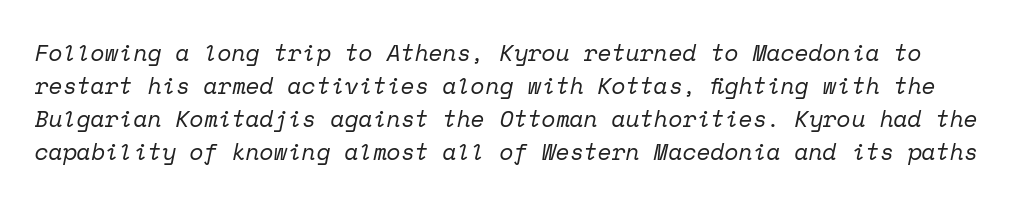
A light-to-regular cut is what we see here. The letters sit at their default tracking, neither squeezed nor spread. The passage shown is not underscored anywhere. Rows of type keep a routine distance in the vertical direction. Compared with ordinary roman type, these characters are visibly tilted.
